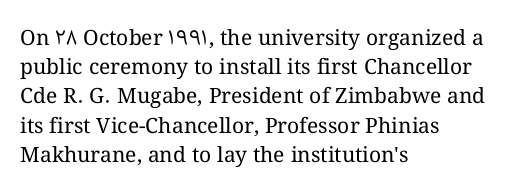
Tracking here is standard; glyphs follow each other at the usual distance. Heft: none added — not bold. These lines are set flush left with a ragged right edge. The letters stand straight up with perfectly vertical stems. Has an underline been added? It has not.
